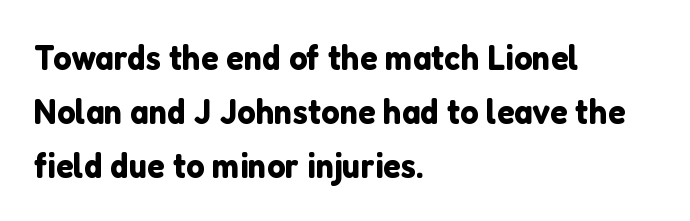
{"serif": "no", "italic": "no", "width": "normal", "stroke_contrast": "low", "x_height": "medium", "monospaced": "no", "underline": "no", "align": "left", "line_spacing": "normal", "line_spacing_ratio": 1.5, "letter_spacing": "normal", "letter_spacing_em": 0.0, "glyph_px": 36}
